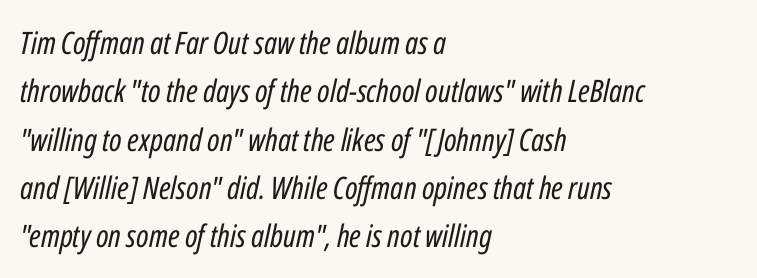
{"italic": "yes", "lean": "right", "slant_degrees": 12, "bold": "no", "weight": "regular", "width": "condensed", "stroke_contrast": "low", "x_height": "medium", "monospaced": "no", "underline": "no", "align": "left", "line_spacing": "normal", "line_spacing_ratio": 1.56, "letter_spacing": "normal", "letter_spacing_em": 0.0, "glyph_px": 31}
